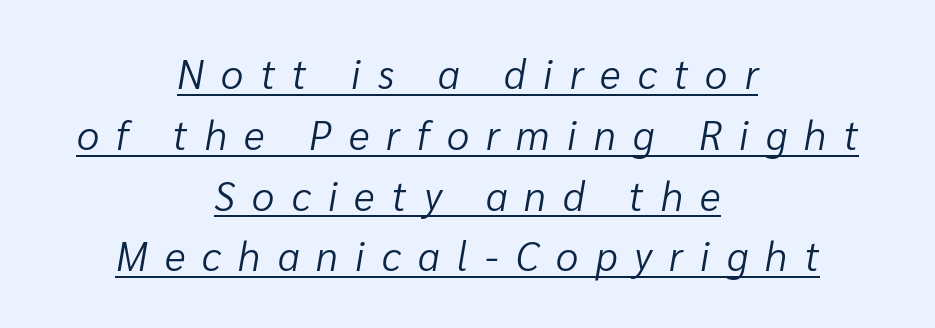
Students, note that the glyphs here are deliberately spaced far apart. Emphasis-style slanted type is in use. One-word summary of the alignment: center. Unbolded letterforms with no extra heft. Compared with typical paragraphs, the rows here are spaced about the same.
